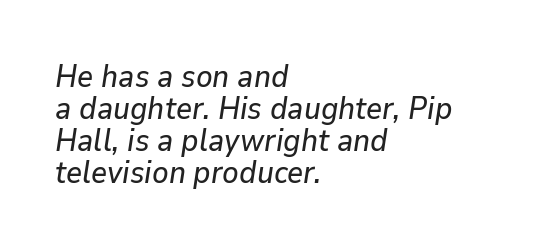
The image shows 31 px text type, italic (leaning right); set left-aligned, tight line spacing (1.03x), normal letter spacing, not underlined; low stroke contrast and a medium x-height.
